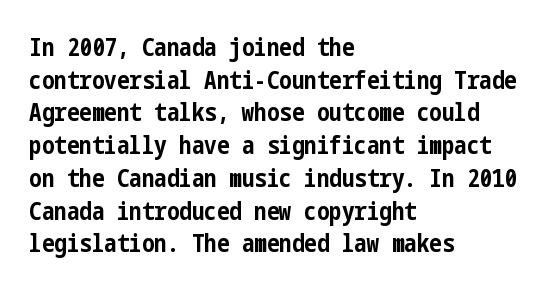
Q: Is the text bold? A: Yes.
Q: Is the text italic (slanted)? A: No, it is upright.
Q: Is the text underlined? A: No.
Q: How is the paragraph aligned? A: Left-aligned.
Q: Is the spacing between letters normal or unusually wide? A: Normal.
Q: Is the spacing between lines tight, normal or loose? A: Normal.
